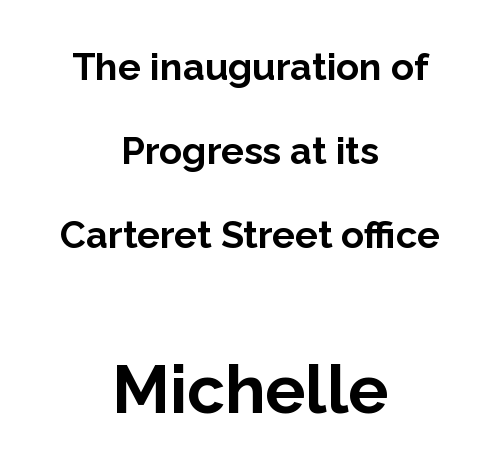
Q: Is the text bold? A: Yes.
Q: Is the text italic (slanted)? A: No, it is upright.
Q: Is the typeface a serif or a sans-serif typeface? A: Sans-serif.
Q: Is the text underlined? A: No.
Q: How is the paragraph aligned? A: Centered.
Q: Is the spacing between letters normal or unusually wide? A: Normal.
Q: Is the spacing between lines tight, normal or loose? A: Loose.
Q: Which block of text is set in a larger size, the first (top) or the second (bottom)? A: The second (bottom) one.
Q: Width (condensed, normal, or wide)? A: Normal.
Q: Stroke contrast? A: Low.
Q: x-height? A: Medium.
Q: Monospaced? A: No.
